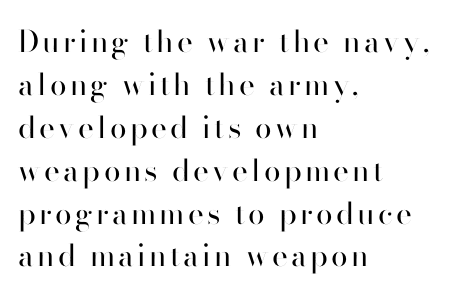
This rendering uses left alignment, leaving the right contour irregular. How would I describe the line gaps? Plain and ordinary. Posture: upright roman. The rendering uses natural spacing where letterforms have individual widths.
